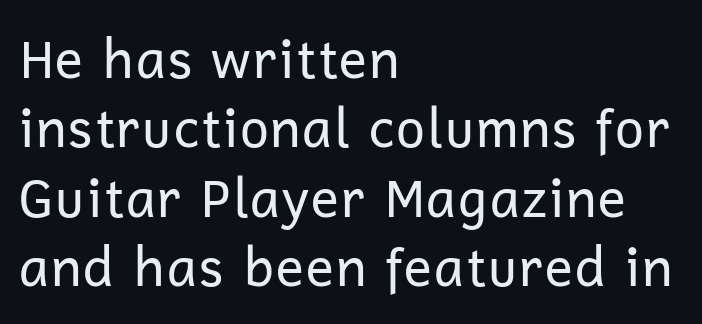
The specimen omits any rule beneath the text block's lines. Line starts are locked; line ends wander. These lines keep a tight, regular rhythm from letter to letter. The lines sit at an ordinary, default distance from one another.
